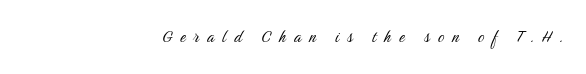
Q: Is the text bold? A: No.
Q: Is the text italic (slanted)? A: Yes.
Q: Is the text underlined? A: No.
Q: How is the paragraph aligned? A: Right-aligned.
Q: Is the spacing between letters normal or unusually wide? A: Unusually wide.
